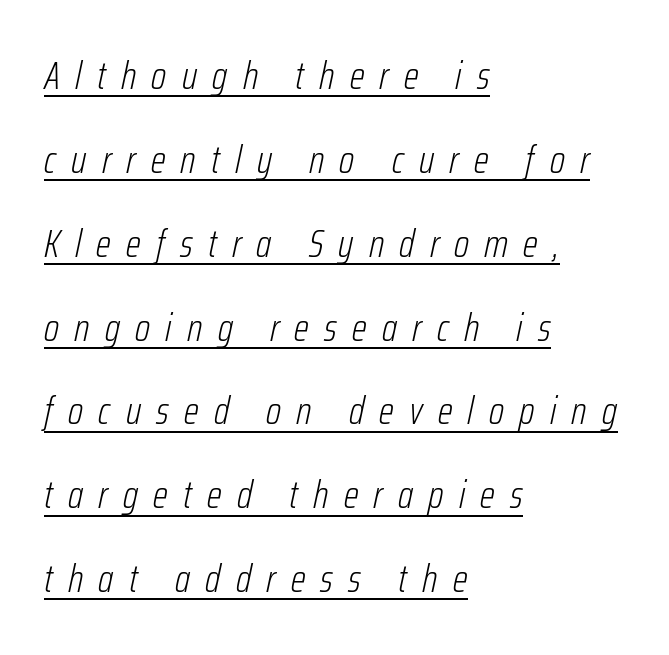
{"italic": "yes", "lean": "right", "slant_degrees": 12, "bold": "no", "weight": "light", "width": "condensed", "stroke_contrast": "low", "x_height": "medium", "monospaced": "no", "underline": "yes", "align": "left", "line_spacing": "loose", "line_spacing_ratio": 2.15, "letter_spacing": "wide", "letter_spacing_em": 0.39, "glyph_px": 39}
